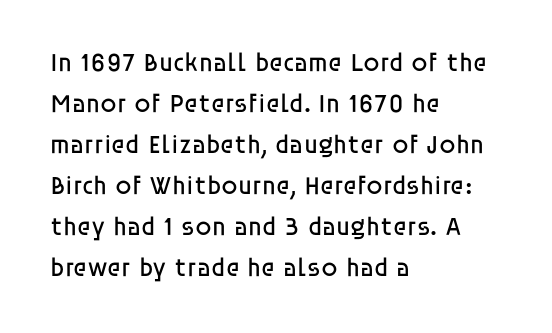
The words here are not underlined. Unbolded letterforms with no extra heft. Quick note: interline space is typical. These lines stack with their left ends in a neat column. Ordinary non-slanted type is in use. Here the glyphs are tracked normally, forming tight word shapes.
